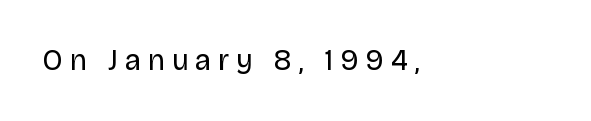
{"serif": "no", "italic": "no", "bold": "no", "weight": "regular", "width": "normal", "stroke_contrast": "low", "x_height": "large", "monospaced": "no", "underline": "no", "align": "left", "letter_spacing": "wide", "letter_spacing_em": 0.26, "glyph_px": 29}
